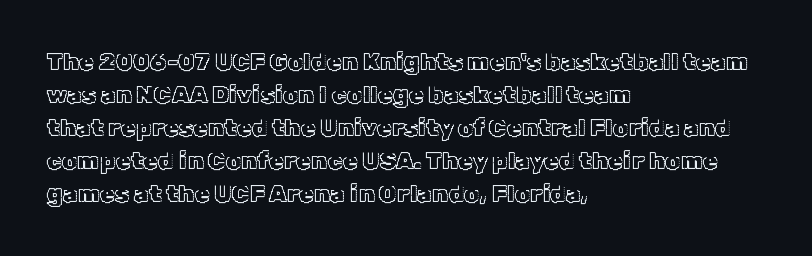
The lines are quadded left. Does extra space separate the letters? No, they use regular spacing. Tall strokes in this sample are plumb rather than angled. Notice how descenders clear the ascenders below comfortably — that's standard leading. This rendering features lettering with no underline.
